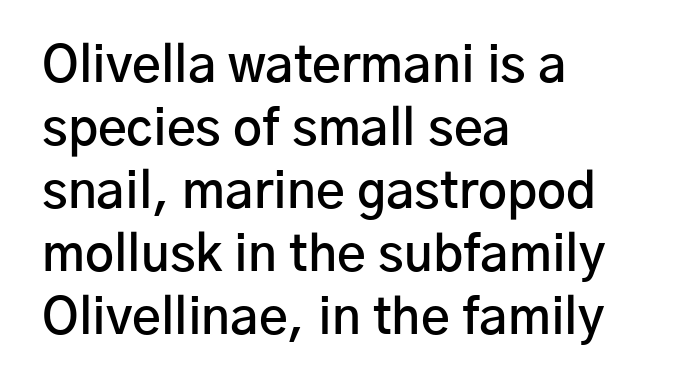
{"serif": "no", "italic": "no", "bold": "semi", "weight": "semibold", "width": "normal", "stroke_contrast": "low", "x_height": "medium", "monospaced": "no", "underline": "no", "align": "left", "line_spacing": "normal", "line_spacing_ratio": 1.26, "letter_spacing": "normal", "letter_spacing_em": 0.0, "glyph_px": 50}
